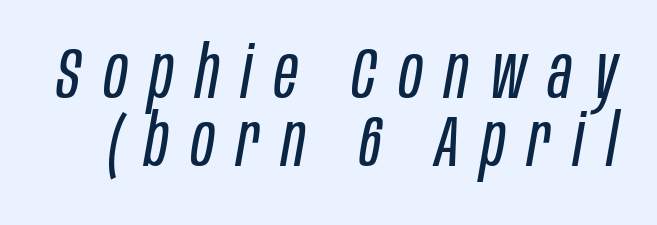
Q: Is the text bold? A: No.
Q: Is the text italic (slanted)? A: Yes, it leans right by about 10 degrees.
Q: Is the text underlined? A: No.
Q: Is the spacing between letters normal or unusually wide? A: Unusually wide.
Q: Is the spacing between lines tight, normal or loose? A: Tight.
Q: Width (condensed, normal, or wide)? A: Condensed.
Q: Stroke contrast? A: Low.
Q: x-height? A: Large.
Q: Monospaced? A: No.
